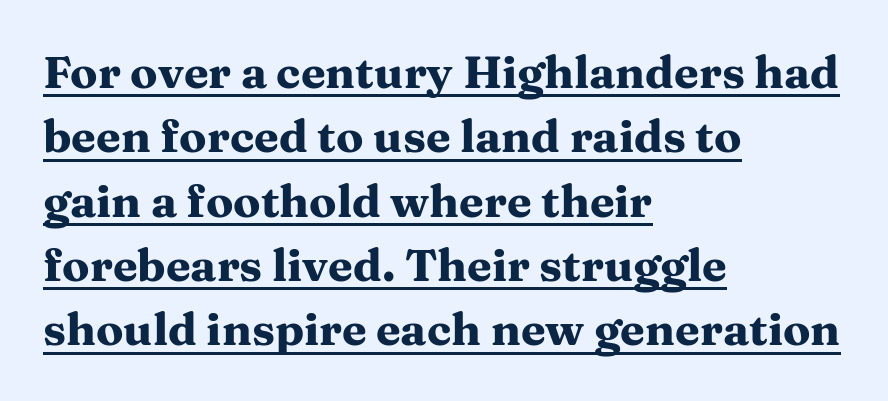
Each new line begins a customary step beneath the previous one. All the whitespace from short lines collects on the right. These lines are rendered in a variable-pitch font. Emphasis is given by a line drawn under the lettering. A typesetter would call this zero additional tracking.
